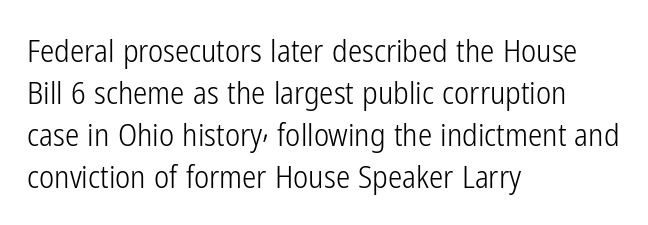
Q: Is the text bold? A: No.
Q: Is the text italic (slanted)? A: No, it is upright.
Q: Is the typeface a serif or a sans-serif typeface? A: Sans-serif.
Q: Is the text underlined? A: No.
Q: How is the paragraph aligned? A: Left-aligned.
Q: Is the spacing between letters normal or unusually wide? A: Normal.
Q: Is the spacing between lines tight, normal or loose? A: Normal.
Q: Width (condensed, normal, or wide)? A: Condensed.
Q: Stroke contrast? A: Low.
Q: x-height? A: Medium.
Q: Monospaced? A: No.
